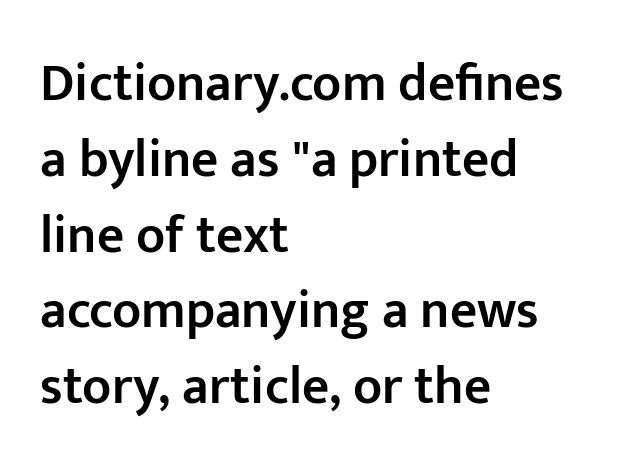
The image shows 53 px semibold sans-serif type, upright; set left-aligned, normal line spacing (1.43x), normal letter spacing, not underlined; low stroke contrast and a medium x-height.
